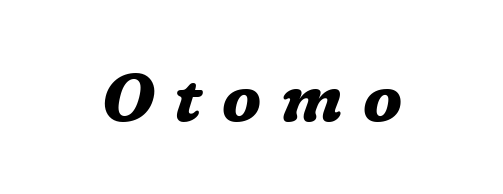
The rendering inserts visible extra space after every character. A bare baseline throughout the passage. Character widths vary here, with narrow letters taking less room than wide ones. Serifs: yes, visible at the terminals of the letterforms. Caption: bold face, heavy strokes.
